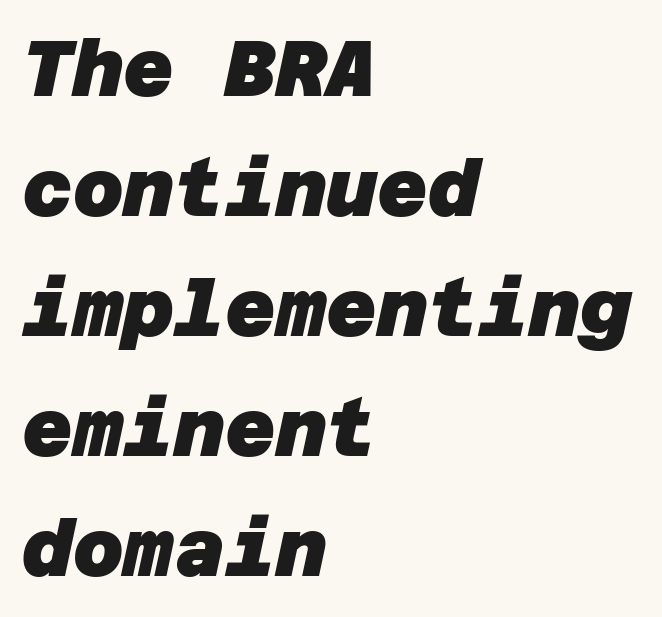
The image shows 78 px heavy sans-serif type; set left-aligned, normal line spacing (1.54x), normal letter spacing, not underlined; low stroke contrast and a large x-height.
